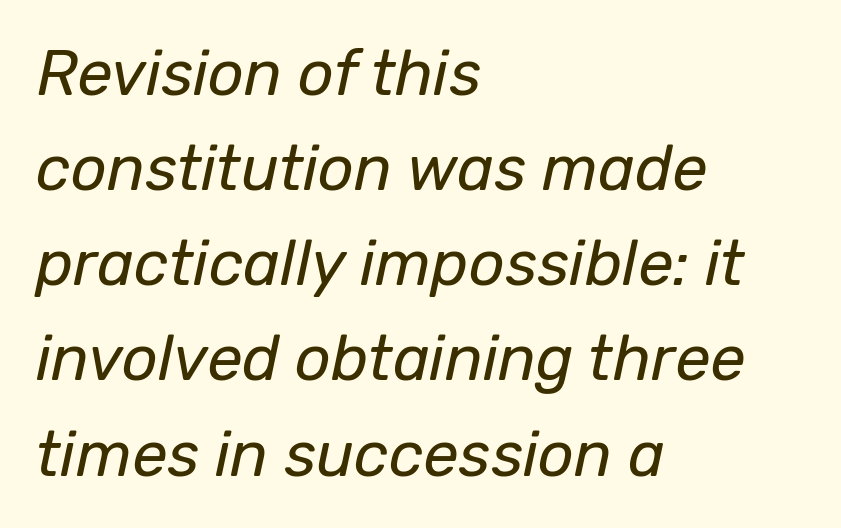
{"italic": "yes", "lean": "right", "slant_degrees": 12, "bold": "no", "weight": "regular", "width": "normal", "stroke_contrast": "low", "x_height": "medium", "monospaced": "no", "underline": "no", "align": "left", "line_spacing": "normal", "line_spacing_ratio": 1.51, "letter_spacing": "normal", "letter_spacing_em": 0.0, "glyph_px": 63}
